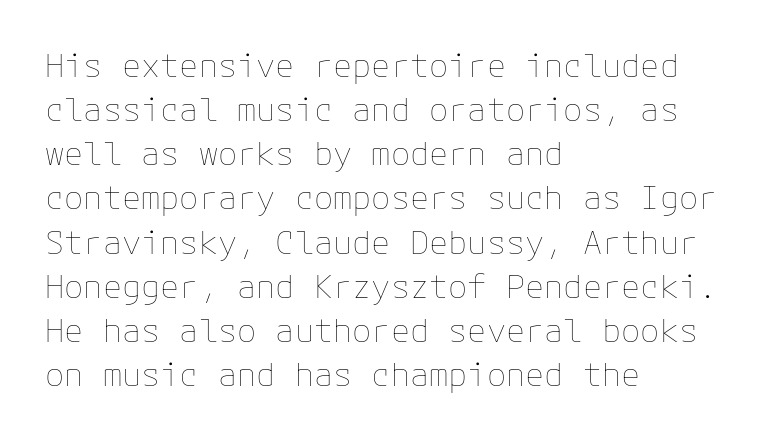
{"italic": "no", "bold": "no", "weight": "thin", "width": "normal", "stroke_contrast": "low", "x_height": "medium", "underline": "no", "align": "left", "line_spacing": "normal", "line_spacing_ratio": 1.38, "letter_spacing": "normal", "letter_spacing_em": 0.0, "glyph_px": 32}
